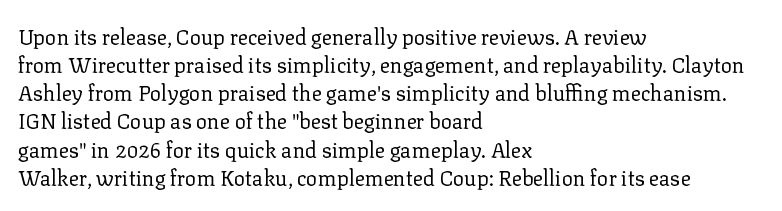
Visually the block forms a straight wall on the left and a jagged coastline on the right. Style check: upright. Bold? No — there's no thickening of the strokes. Notice how descenders clear the ascenders below comfortably — that's standard leading. Each word holds together tightly as a unit, with standard inter-letter gaps.
